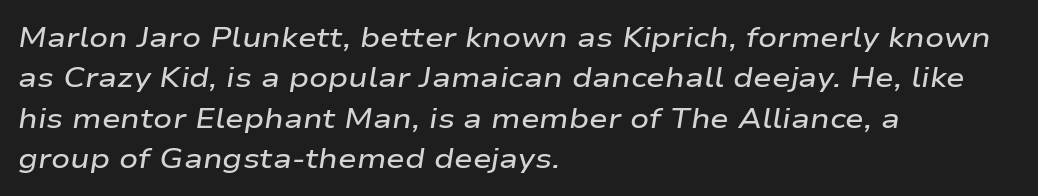
{"italic": "yes", "lean": "right", "slant_degrees": 9, "bold": "semi", "weight": "semibold", "width": "wide", "stroke_contrast": "low", "x_height": "medium", "monospaced": "no", "underline": "no", "align": "left", "line_spacing": "normal", "line_spacing_ratio": 1.44, "letter_spacing": "normal", "letter_spacing_em": 0.0, "glyph_px": 28}
